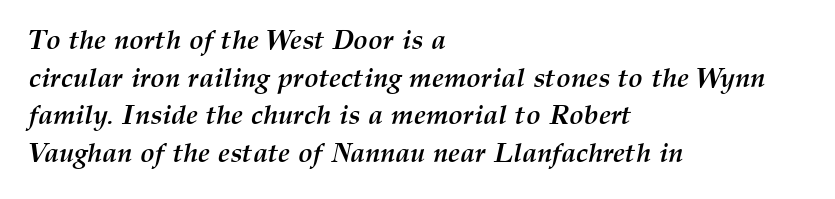
{"italic": "yes", "lean": "right", "slant_degrees": 12, "bold": "yes", "underline": "no", "align": "left", "line_spacing": "normal", "line_spacing_ratio": 1.39, "letter_spacing": "normal", "letter_spacing_em": 0.0, "glyph_px": 27}
